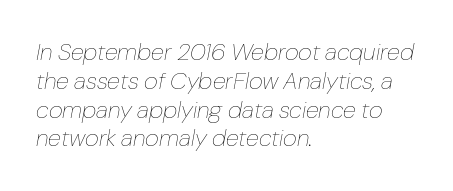
The image shows 24 px text type, italic (leaning right); set left-aligned, line spacing 1.2x, normal letter spacing, not underlined.
